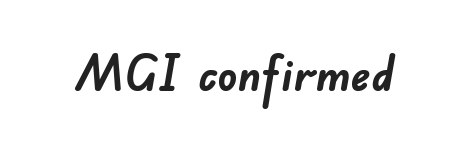
Q: Is the text bold? A: Yes.
Q: Is the typeface a serif or a sans-serif typeface? A: Sans-serif.
Q: Is the text underlined? A: No.
Q: Is the spacing between letters normal or unusually wide? A: Normal.
Q: Width (condensed, normal, or wide)? A: Normal.
Q: Stroke contrast? A: Low.
Q: x-height? A: Small.
Q: Monospaced? A: No.
